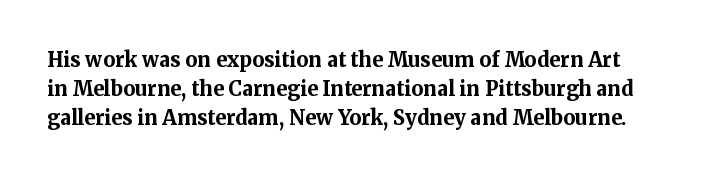
The foot of each line stays bare and open. Do the letters lean? They stand straight. How would I describe the line gaps? Plain and ordinary. The letters sit at their default tracking, neither squeezed nor spread.
